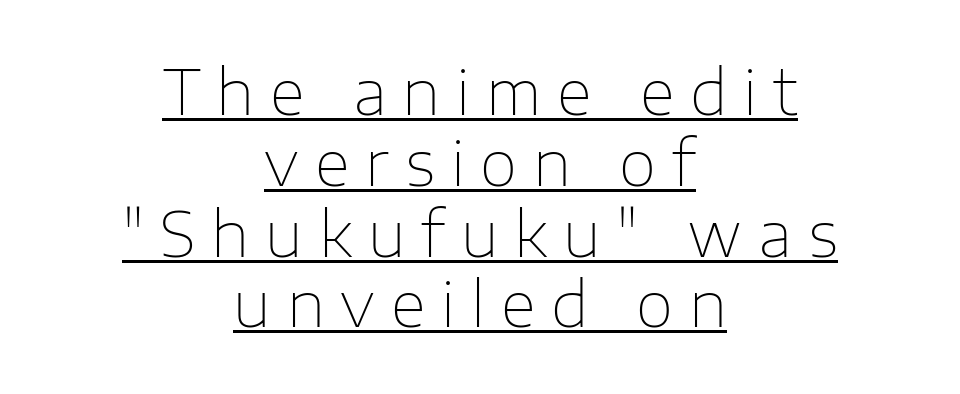
Q: Is the text bold? A: No.
Q: Is the text italic (slanted)? A: No, it is upright.
Q: Is the typeface a serif or a sans-serif typeface? A: Sans-serif.
Q: Is the text underlined? A: Yes.
Q: How is the paragraph aligned? A: Centered.
Q: Is the spacing between letters normal or unusually wide? A: Unusually wide.
Q: Width (condensed, normal, or wide)? A: Normal.
Q: Stroke contrast? A: Low.
Q: x-height? A: Medium.
Q: Monospaced? A: No.
